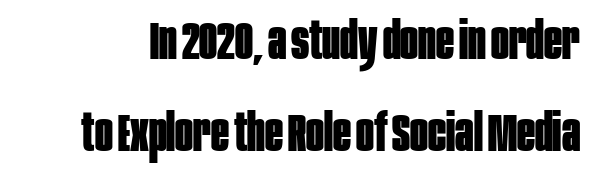
This is the regular roman posture of the typeface. You can tell from the bare stems that sans-serif type was used. In terms of weight, the rendering is a true, heavy bold. Varying glyph widths throughout — classic text-font behaviour.
